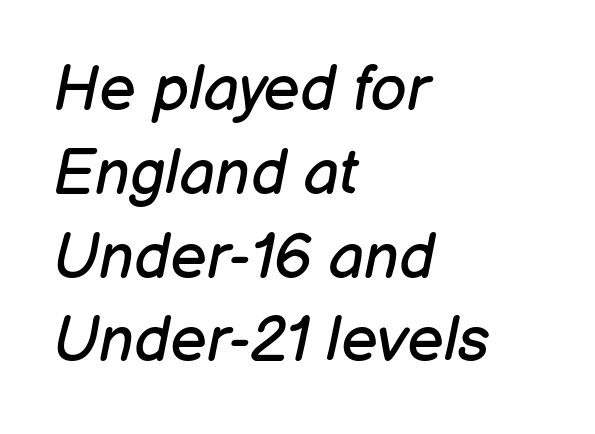
{"italic": "yes", "lean": "right", "slant_degrees": 12, "bold": "no", "weight": "regular", "width": "normal", "stroke_contrast": "low", "x_height": "medium", "monospaced": "no", "underline": "no", "align": "left", "line_spacing": "normal", "line_spacing_ratio": 1.33, "letter_spacing": "normal", "letter_spacing_em": 0.0, "glyph_px": 63}
